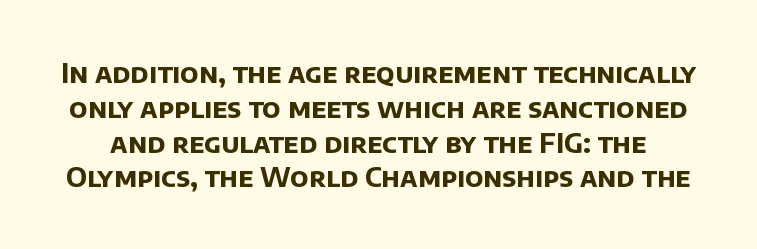
Q: Is the text bold? A: Yes.
Q: Is the text underlined? A: No.
Q: Is the spacing between letters normal or unusually wide? A: Normal.
Q: Is the spacing between lines tight, normal or loose? A: Normal.
